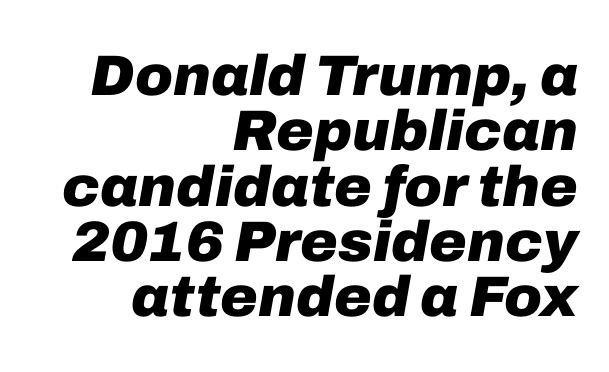
Characters follow at the spacing the type designer built in. Vertical spacing — tight. A bare baseline throughout the passage. Quick note: italic.
